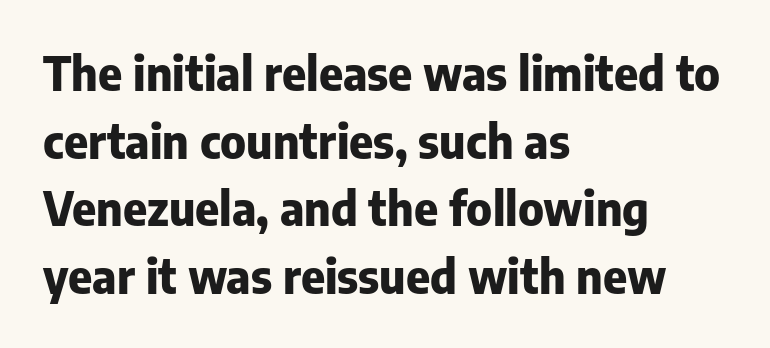
{"serif": "no", "italic": "no", "bold": "yes", "weight": "heavy", "width": "normal", "stroke_contrast": "low", "x_height": "medium", "monospaced": "no", "underline": "no", "align": "left", "line_spacing": "normal", "line_spacing_ratio": 1.47, "letter_spacing": "normal", "letter_spacing_em": 0.0, "glyph_px": 46}
